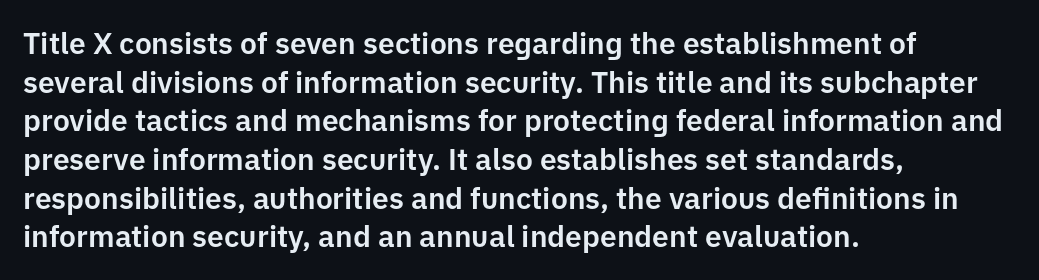
If you measured baseline to baseline, you'd find a middling distance. If you drew a ruler down the left edge, every line would touch it. The strip under each line holds only bare page. Font category for this specimen: sans-serif.
